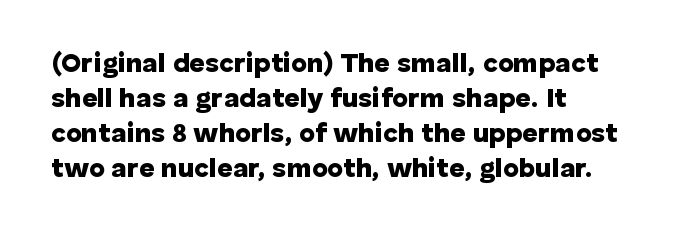
Q: Is the text bold? A: Yes.
Q: Is the text italic (slanted)? A: No, it is upright.
Q: Is the text underlined? A: No.
Q: How is the paragraph aligned? A: Left-aligned.
Q: Is the spacing between letters normal or unusually wide? A: Normal.
Q: Is the spacing between lines tight, normal or loose? A: Normal.
